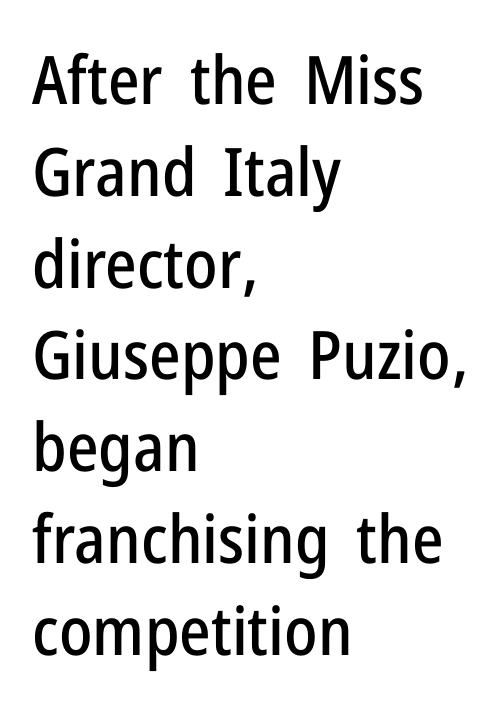
The image shows 67 px condensed sans-serif type, upright; set left-aligned, normal line spacing (1.37x), normal letter spacing, not underlined; low stroke contrast and a medium x-height.
